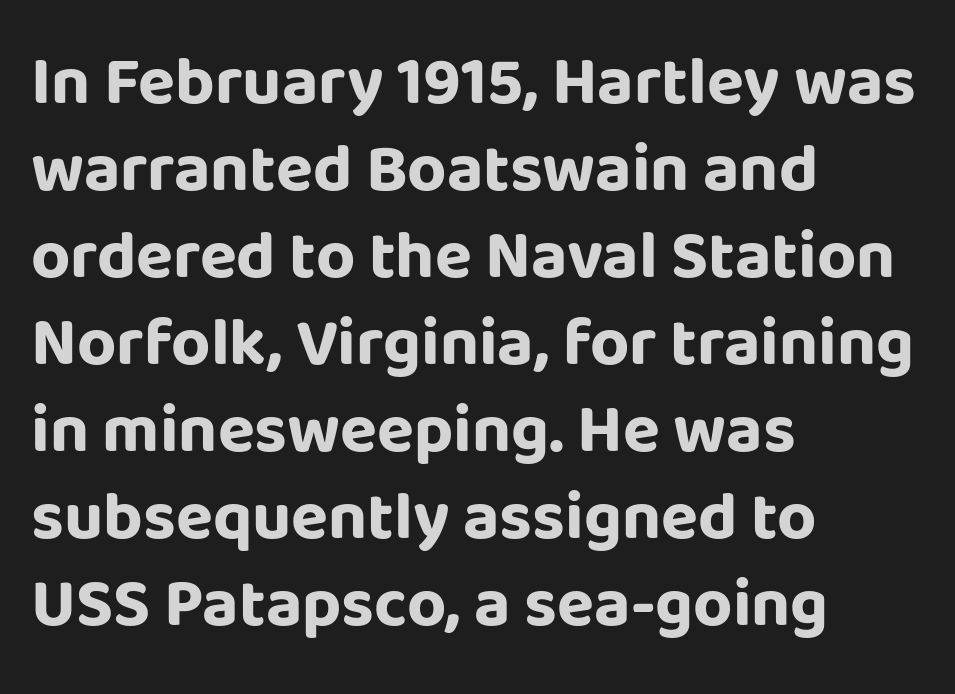
The image shows 68 px bold sans-serif type, upright; set left-aligned, normal line spacing (1.28x), normal letter spacing, not underlined; low stroke contrast and a large x-height.
